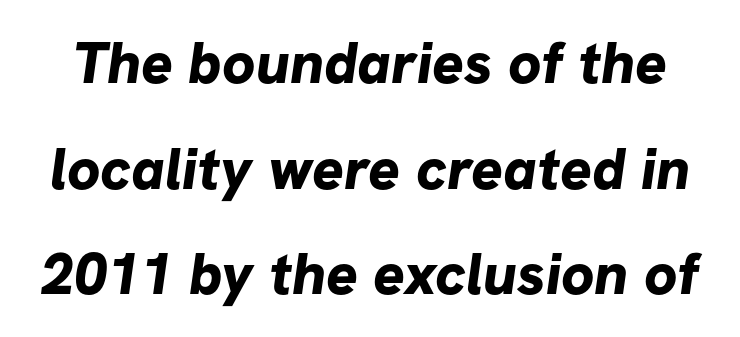
{"serif": "no", "bold": "yes", "weight": "bold", "width": "normal", "stroke_contrast": "low", "x_height": "medium", "monospaced": "no", "underline": "no", "line_spacing_ratio": 1.79, "letter_spacing": "normal", "letter_spacing_em": 0.0, "glyph_px": 59}
